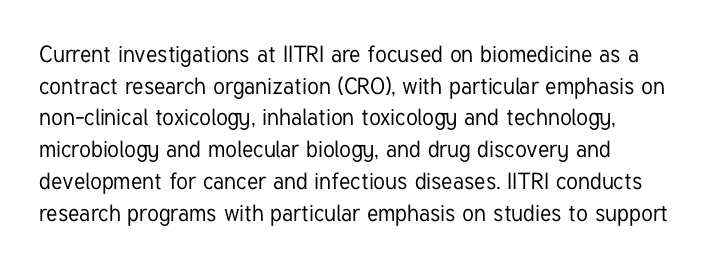
The image shows 23 px text type, upright; set left-aligned, normal line spacing (1.38x), normal letter spacing, not underlined.
